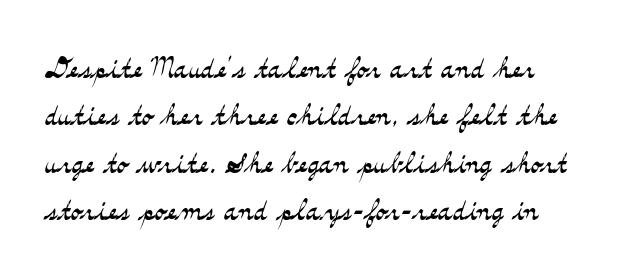
Proportional: the letters do not fall into vertical columns. What stands out about the letter spacing? Nothing — it is the standard amount. A serif font was chosen for this passage. Stroke thickness stays within the range of a standard reading face or lighter.
